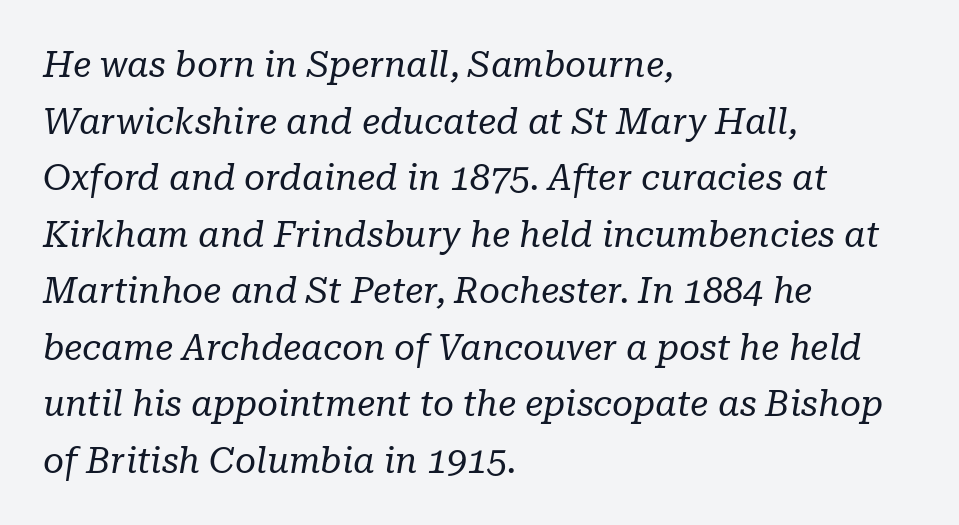
{"serif": "yes", "italic": "yes", "lean": "right", "slant_degrees": 10, "bold": "no", "weight": "regular", "width": "normal", "stroke_contrast": "low", "x_height": "medium", "monospaced": "no", "underline": "no", "align": "left", "line_spacing": "normal", "line_spacing_ratio": 1.57, "letter_spacing": "normal", "letter_spacing_em": 0.0, "glyph_px": 36}
